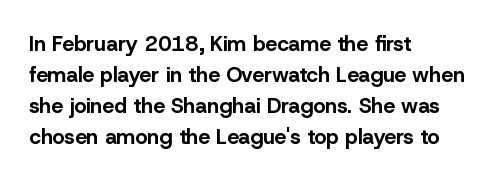
The image shows 21 px bold type, upright; set left-aligned, normal line spacing (1.48x), normal letter spacing, not underlined.
